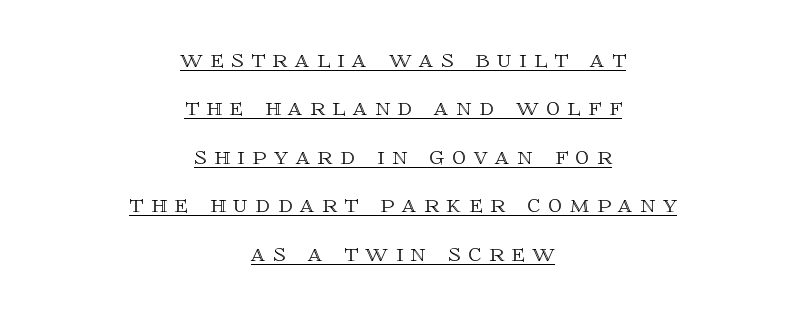
The image shows 28 px text type, upright; set centered, line spacing 1.73x, unusually wide letter spacing (+0.27 em), underlined; a large x-height.
